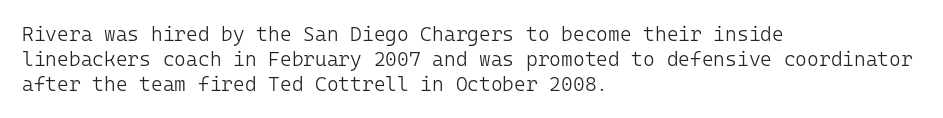
Underline: absent. These glyphs show unthickened strokes, regular width or finer. The leading is moderate, giving the passage an even texture. Upright lettering throughout.
